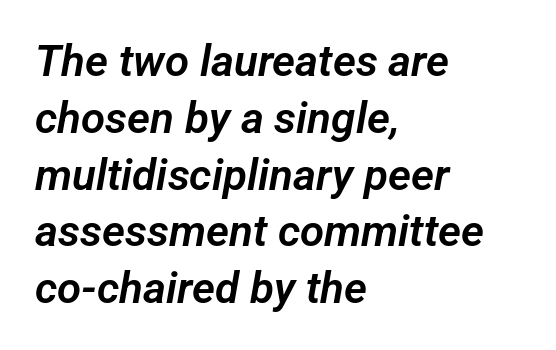
{"serif": "no", "width": "normal", "stroke_contrast": "low", "x_height": "medium", "monospaced": "no", "underline": "no", "align": "left", "line_spacing": "normal", "line_spacing_ratio": 1.29, "letter_spacing": "normal", "letter_spacing_em": 0.0, "glyph_px": 44}
